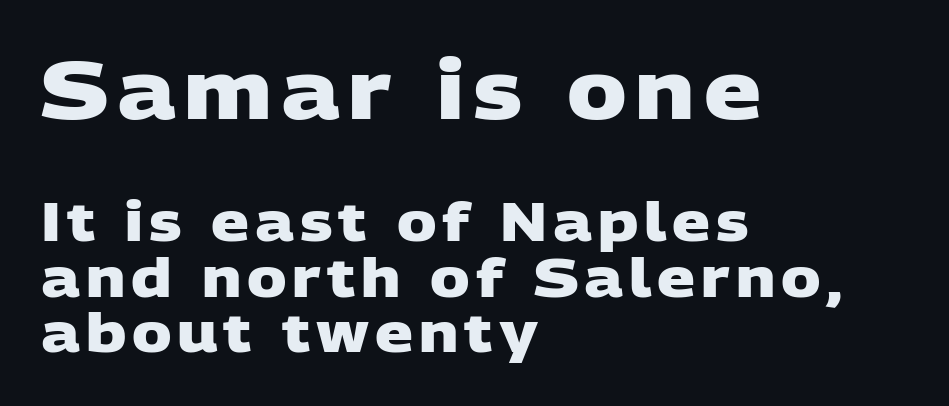
{"serif": "no", "bold": "yes", "weight": "heavy", "width": "wide", "stroke_contrast": "low", "x_height": "large", "monospaced": "no", "underline": "no", "align": "left", "line_spacing": "tight", "line_spacing_ratio": 1.05, "larger_block": "first", "size_ratio": 1.51, "glyph_px": 80}
